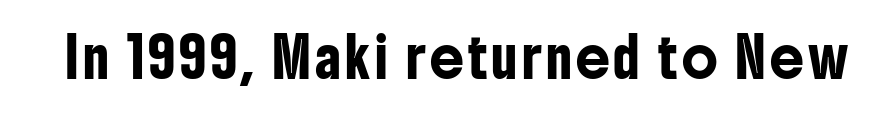
Each letter keeps its own natural width here, so spacing adapts to shape. Has an underline been added? It has not. This rendering employs a face without finishing strokes, i.e., a sans-serif. Every stem runs plumb, perpendicular to the baseline.
